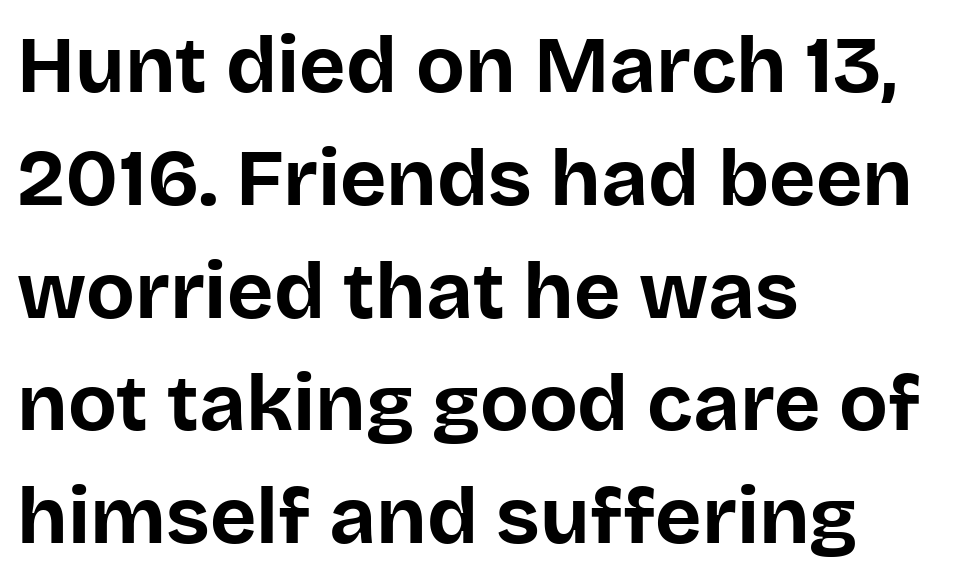
{"serif": "no", "italic": "no", "bold": "yes", "weight": "bold", "width": "normal", "stroke_contrast": "low", "x_height": "large", "monospaced": "no", "underline": "no", "align": "left", "line_spacing": "normal", "line_spacing_ratio": 1.41, "letter_spacing": "normal", "letter_spacing_em": 0.0, "glyph_px": 80}
